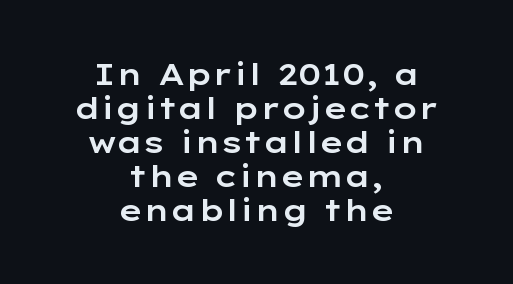
Q: Is the text italic (slanted)? A: No, it is upright.
Q: Is the typeface a serif or a sans-serif typeface? A: Sans-serif.
Q: Is the text underlined? A: No.
Q: How is the paragraph aligned? A: Centered.
Q: Is the spacing between letters normal or unusually wide? A: Normal.
Q: Is the spacing between lines tight, normal or loose? A: Tight.
Q: Width (condensed, normal, or wide)? A: Wide.
Q: Stroke contrast? A: Low.
Q: x-height? A: Medium.
Q: Monospaced? A: No.
